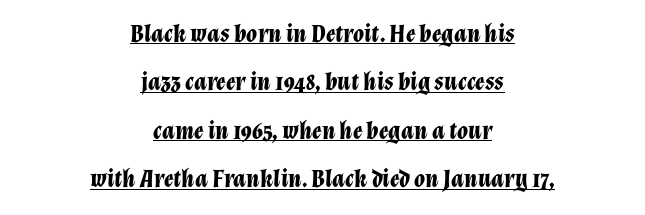
Q: Is the text bold? A: Yes.
Q: Is the text italic (slanted)? A: Yes, it leans right by about 12 degrees.
Q: Is the text underlined? A: Yes.
Q: How is the paragraph aligned? A: Centered.
Q: Is the spacing between letters normal or unusually wide? A: Normal.
Q: Is the spacing between lines tight, normal or loose? A: Loose.
